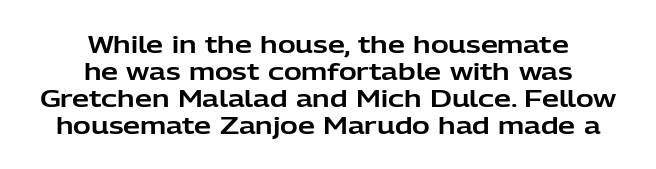
The image shows 24 px text type, upright; set centered, tight line spacing (1.12x), normal letter spacing, not underlined.
